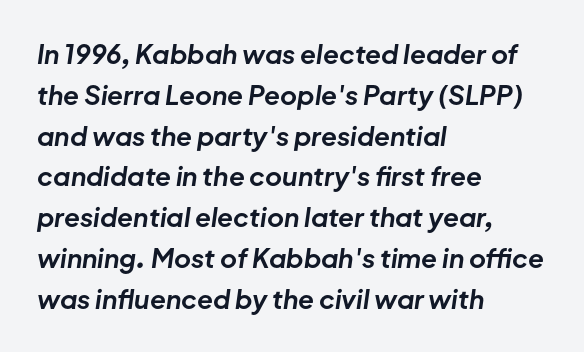
The image shows 26 px bold type, italic (leaning right); set left-aligned, normal line spacing (1.57x), normal letter spacing, not underlined.
